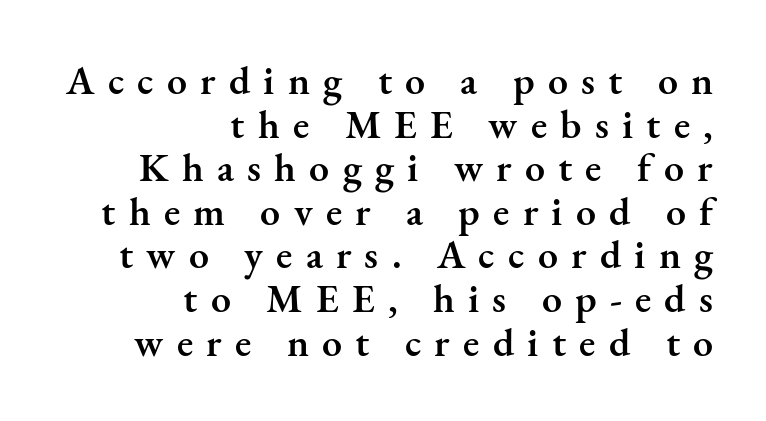
The ragged edge is on the left, which tells us the setting is flush right. Is the letter spacing exaggerated? Yes — the characters are pushed far apart. Stems and bowls a touch heavier than normal — semibold. These lines are rendered in a variable-pitch font. Check where the strokes stop: tiny serifs finish them off.
